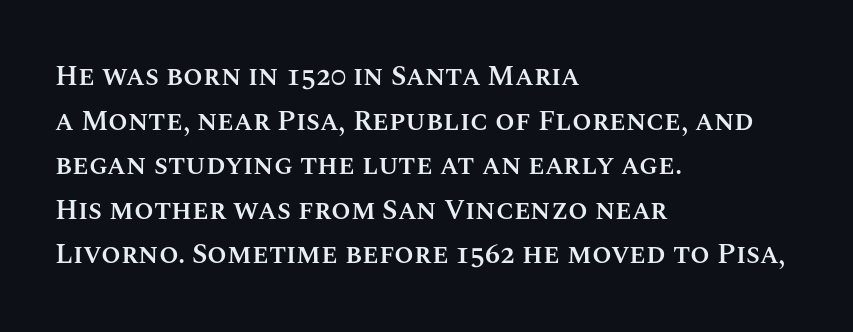
{"italic": "no", "bold": "semi", "weight": "semibold", "width": "normal", "stroke_contrast": "medium", "x_height": "large", "monospaced": "no", "underline": "no", "align": "left", "line_spacing": "normal", "line_spacing_ratio": 1.59, "letter_spacing": "normal", "letter_spacing_em": 0.0, "glyph_px": 28}
